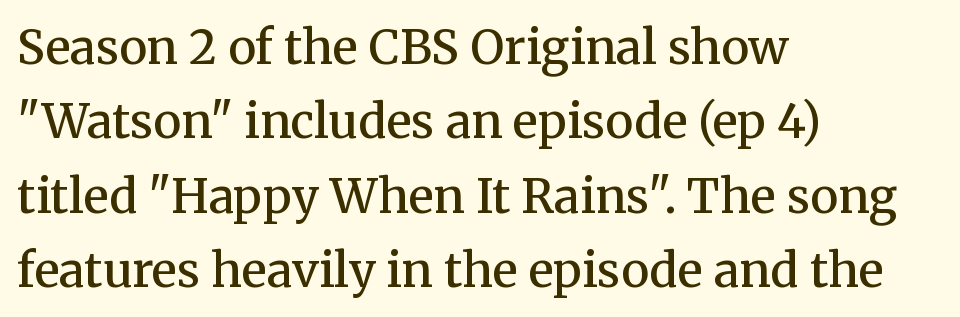
Default kerning and tracking; the words read as compact shapes. Moderately thickened strokes mark this as semibold type. Quick note: underline off. Each letter keeps its own natural width here, so spacing adapts to shape. A typesetter would mark this as roman, not italic.
